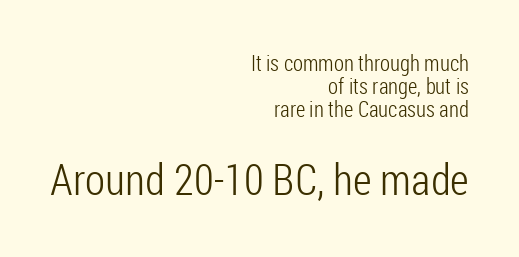
Q: Is the text bold? A: No.
Q: Is the text italic (slanted)? A: No, it is upright.
Q: Is the typeface a serif or a sans-serif typeface? A: Sans-serif.
Q: Is the text underlined? A: No.
Q: How is the paragraph aligned? A: Right-aligned.
Q: Is the spacing between letters normal or unusually wide? A: Normal.
Q: Is the spacing between lines tight, normal or loose? A: Tight.
Q: Which block of text is set in a larger size, the first (top) or the second (bottom)? A: The second (bottom) one.
Q: Width (condensed, normal, or wide)? A: Condensed.
Q: Stroke contrast? A: Low.
Q: x-height? A: Medium.
Q: Monospaced? A: No.
